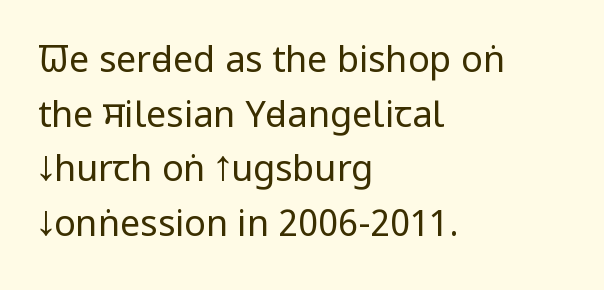
When letters stand straight like this, we call the style roman or upright. You could not count columns in this text — the font is proportionally spaced. Compared with typical body copy, the letter spacing here is the same. The passage shown is not underscored anywhere. The strokes are not fattened; the text isn't bold.
